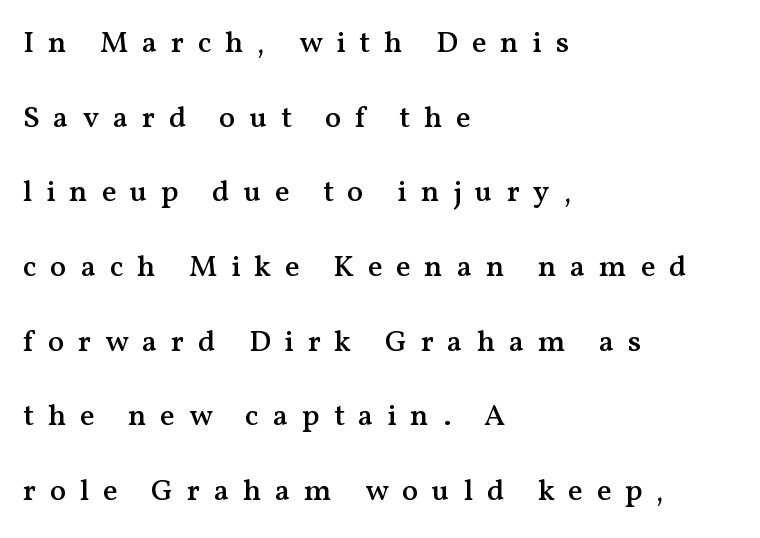
The type is letterspaced generously, with wide tracking. Each glyph is drawn with semibold strokes, heavier than normal yet not fully bold. Serif or sans? Serif — the stroke terminals have little feet. Widely set lines give the paragraph a tall, airy silhouette.
